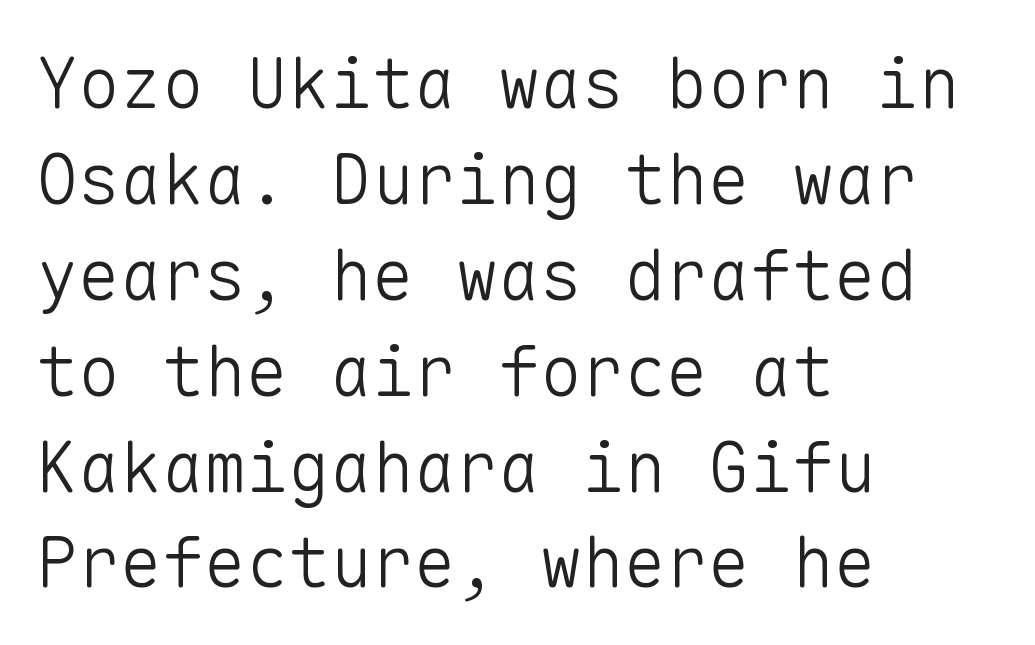
The image shows 70 px light sans-serif type, upright, monospaced; set left-aligned, normal line spacing (1.37x), normal letter spacing, not underlined; low stroke contrast and a medium x-height.
